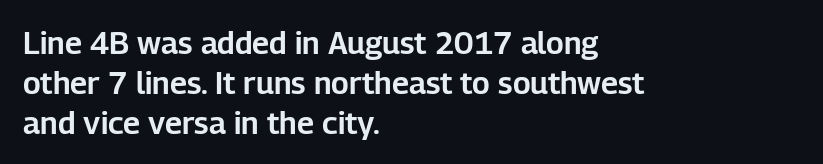
{"serif": "no", "italic": "no", "width": "normal", "stroke_contrast": "low", "x_height": "medium", "monospaced": "no", "underline": "no", "align": "left", "line_spacing": "normal", "line_spacing_ratio": 1.29, "letter_spacing": "normal", "letter_spacing_em": 0.0, "glyph_px": 31}
